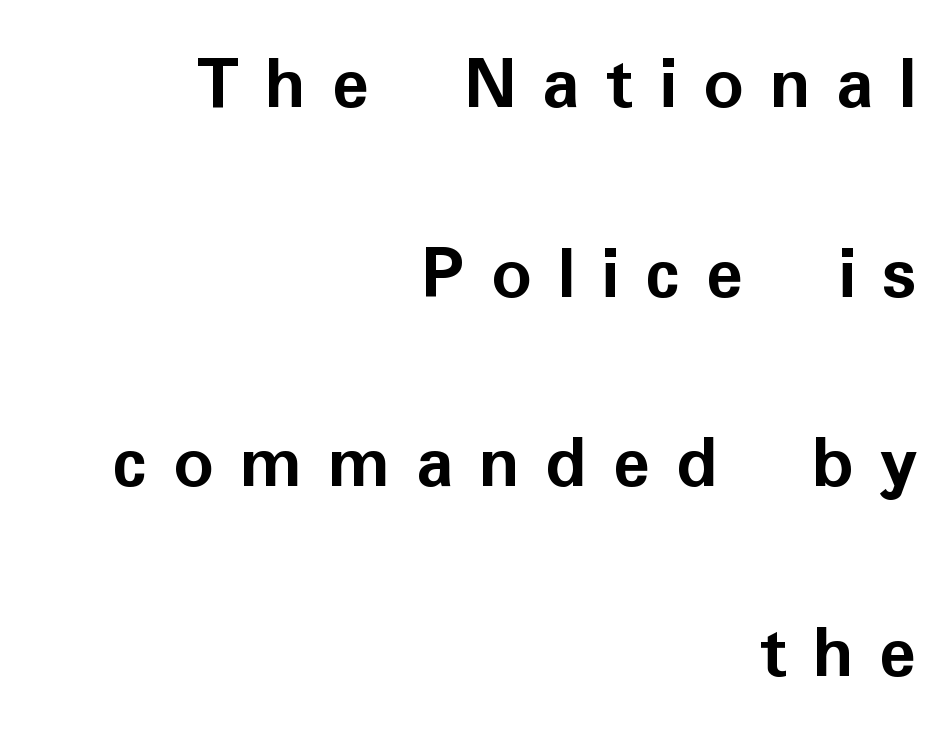
{"serif": "no", "italic": "no", "bold": "yes", "weight": "semibold", "width": "normal", "stroke_contrast": "low", "x_height": "medium", "monospaced": "no", "underline": "no", "align": "right", "line_spacing": "loose", "line_spacing_ratio": 2.4, "letter_spacing": "wide", "letter_spacing_em": 0.32, "glyph_px": 79}
